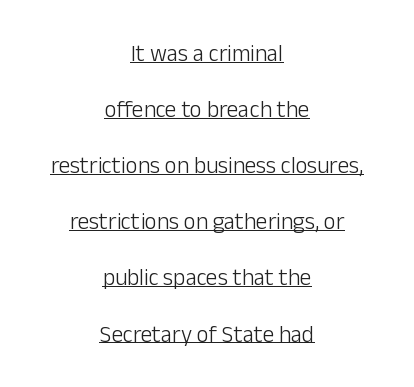
The image shows 23 px text type, upright; set centered, loose line spacing (2.44x), normal letter spacing, underlined.
